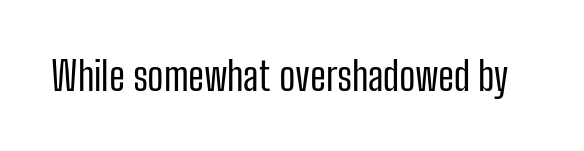
Q: Is the text bold? A: No.
Q: Is the text italic (slanted)? A: No, it is upright.
Q: Is the typeface a serif or a sans-serif typeface? A: Sans-serif.
Q: Is the text underlined? A: No.
Q: Is the spacing between letters normal or unusually wide? A: Normal.
Q: Width (condensed, normal, or wide)? A: Condensed.
Q: Stroke contrast? A: Low.
Q: x-height? A: Medium.
Q: Monospaced? A: No.
